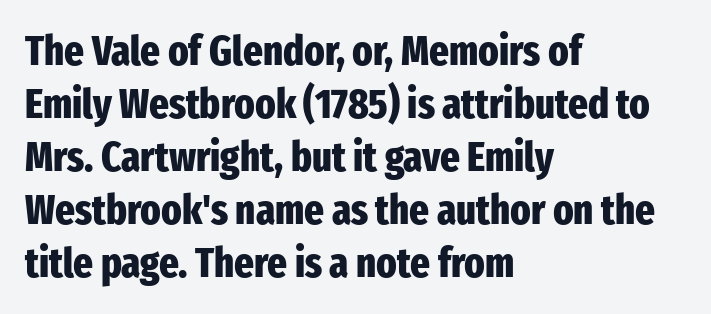
Q: Is the text bold? A: Yes.
Q: Is the text italic (slanted)? A: No, it is upright.
Q: Is the typeface a serif or a sans-serif typeface? A: Sans-serif.
Q: Is the text underlined? A: No.
Q: How is the paragraph aligned? A: Left-aligned.
Q: Is the spacing between letters normal or unusually wide? A: Normal.
Q: Is the spacing between lines tight, normal or loose? A: Normal.
Q: Width (condensed, normal, or wide)? A: Condensed.
Q: Stroke contrast? A: Low.
Q: x-height? A: Medium.
Q: Monospaced? A: No.
